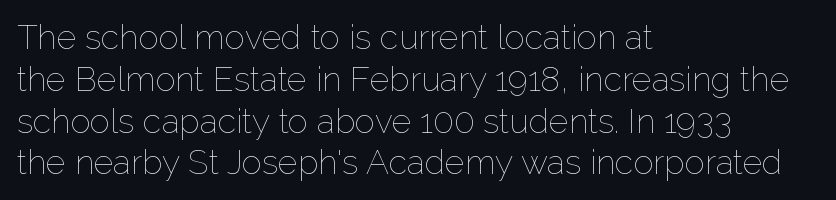
The image shows 34 px thin type, upright; set left-aligned, line spacing 1.23x, normal letter spacing, not underlined; low stroke contrast and a medium x-height.
